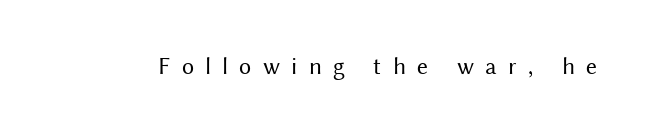
{"italic": "no", "bold": "no", "underline": "no", "letter_spacing": "wide", "letter_spacing_em": 0.47, "glyph_px": 24}
